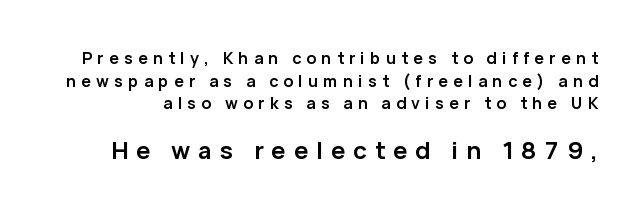
In this sample the second text group is rendered at the bigger scale. Has an underline been added? It has not. Notice how the stems are strictly vertical — no italics here. Short note: letters widely spaced. Honestly, the row spacing looks completely unremarkable. Set as a true bold cut, around the 700 mark.
